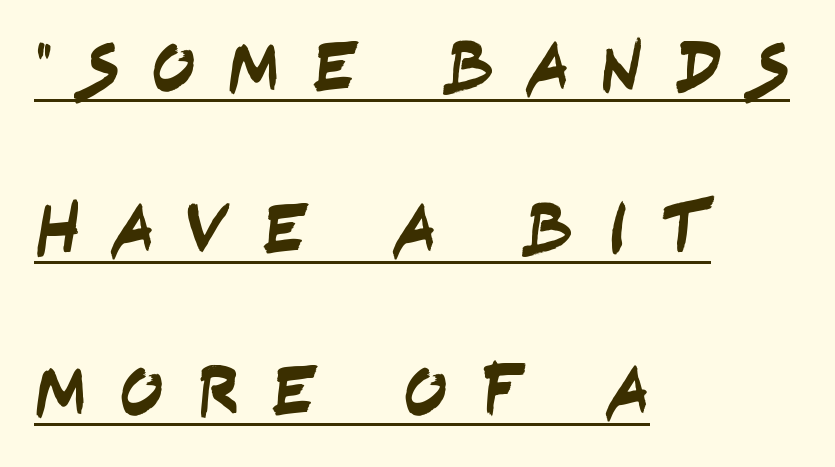
The image shows 73 px condensed sans-serif type; set left-aligned, loose line spacing (2.22x), unusually wide letter spacing (+0.43 em), underlined; low stroke contrast and a large x-height.
